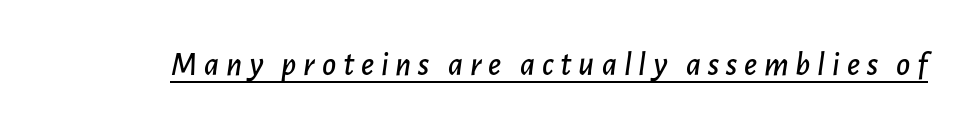
Looking at the ascenders, they clearly lean. Character widths vary here, with narrow letters taking less room than wide ones. Observe the wide spacing: letters keep a clear distance from each other. Underlining? Definitely there.
